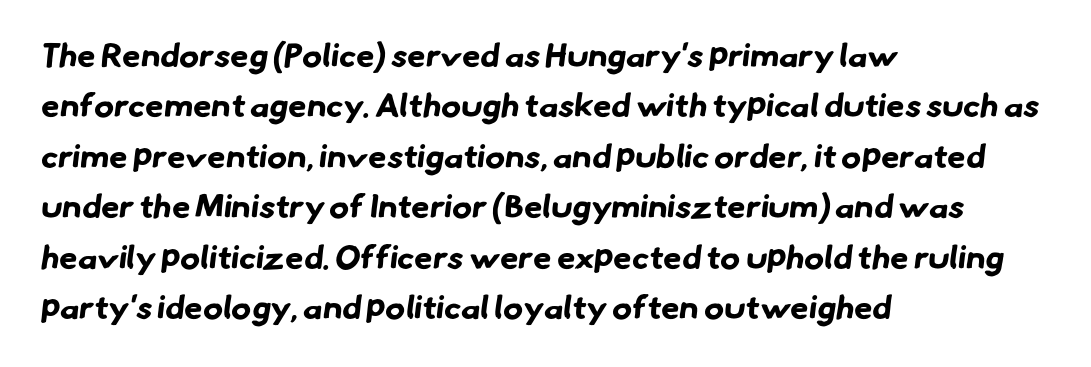
Q: Is the text bold? A: Yes.
Q: Is the typeface a serif or a sans-serif typeface? A: Sans-serif.
Q: Is the text underlined? A: No.
Q: How is the paragraph aligned? A: Left-aligned.
Q: Is the spacing between letters normal or unusually wide? A: Normal.
Q: Is the spacing between lines tight, normal or loose? A: Normal.
Q: Width (condensed, normal, or wide)? A: Normal.
Q: Stroke contrast? A: Low.
Q: x-height? A: Small.
Q: Monospaced? A: No.
